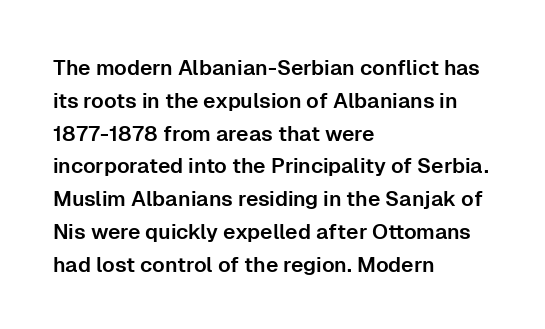
The image shows 21 px text type, upright; set left-aligned, normal line spacing (1.56x), normal letter spacing, not underlined.
